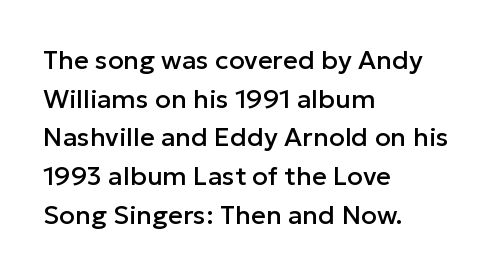
{"italic": "no", "underline": "no", "align": "left", "line_spacing": "normal", "line_spacing_ratio": 1.49, "letter_spacing": "normal", "letter_spacing_em": 0.0, "glyph_px": 26}
